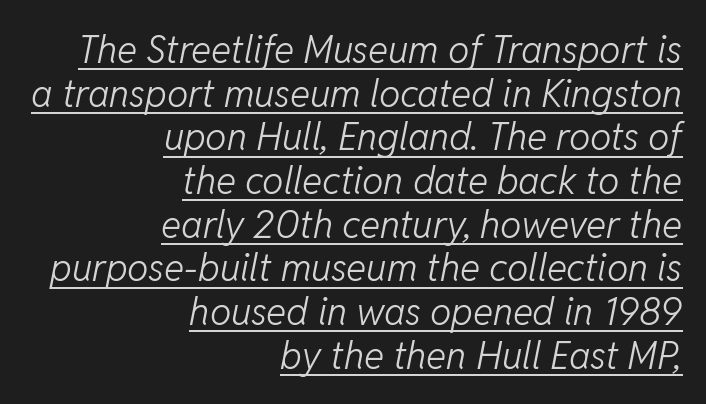
Q: Is the text bold? A: No.
Q: Is the text italic (slanted)? A: Yes, it leans right by about 11 degrees.
Q: Is the text underlined? A: Yes.
Q: How is the paragraph aligned? A: Right-aligned.
Q: Is the spacing between letters normal or unusually wide? A: Normal.
Q: Is the spacing between lines tight, normal or loose? A: Tight.
Q: Width (condensed, normal, or wide)? A: Normal.
Q: Stroke contrast? A: Low.
Q: x-height? A: Medium.
Q: Monospaced? A: No.
